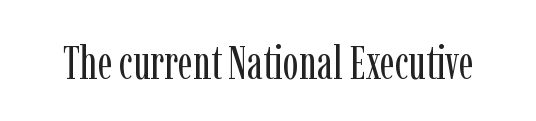
The image shows 47 px regular-weight, condensed serif type, upright; set normal letter spacing, not underlined; low stroke contrast and a medium x-height.
